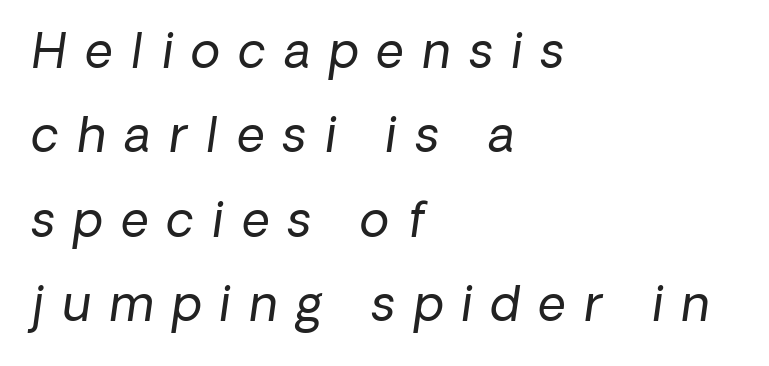
The image shows 48 px regular-weight type, italic (leaning right); set left-aligned, line spacing 1.76x, unusually wide letter spacing (+0.39 em), not underlined; low stroke contrast and a medium x-height.
